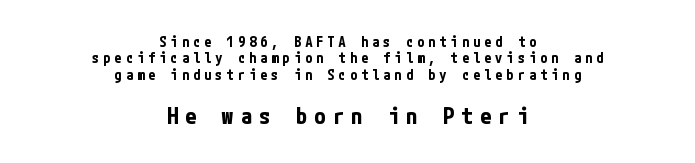
Q: Is the text bold? A: Yes.
Q: Is the text italic (slanted)? A: No, it is upright.
Q: Is the text underlined? A: No.
Q: How is the paragraph aligned? A: Centered.
Q: Is the spacing between letters normal or unusually wide? A: Unusually wide.
Q: Which block of text is set in a larger size, the first (top) or the second (bottom)? A: The second (bottom) one.
